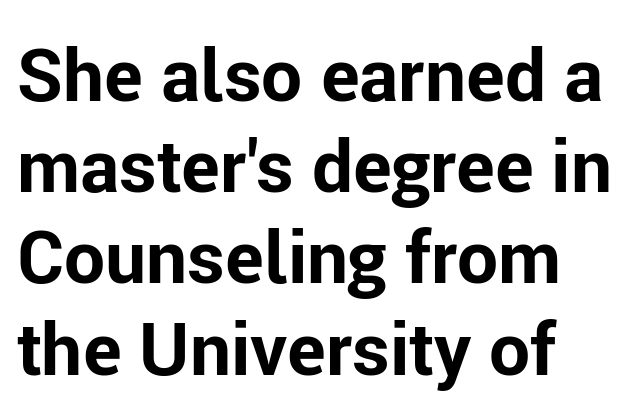
Italic? Not at all — the glyphs are vertical. The space directly below the letters is spotless. Compared with a centered layout, this one pins lines to the left instead. Examine the stroke ends and you'll find no serifs. No extra tracking has been applied to these lines. The rendering uses natural spacing where letterforms have individual widths.
